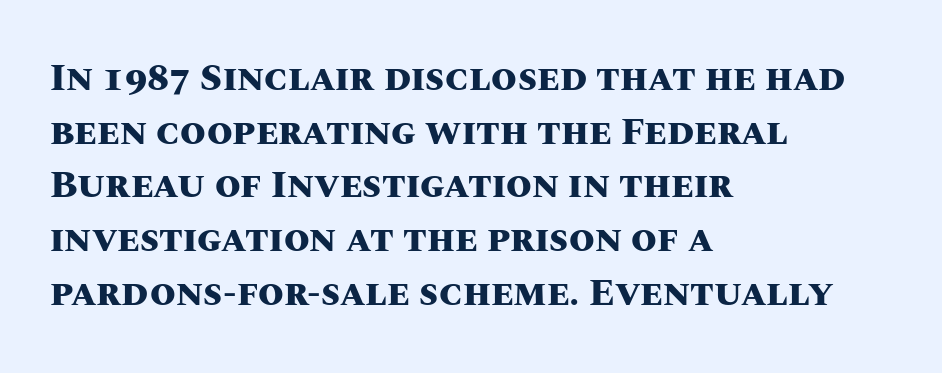
Q: Is the text bold? A: Yes.
Q: Is the text italic (slanted)? A: No, it is upright.
Q: Is the text underlined? A: No.
Q: How is the paragraph aligned? A: Left-aligned.
Q: Is the spacing between letters normal or unusually wide? A: Normal.
Q: Is the spacing between lines tight, normal or loose? A: Normal.
Q: Width (condensed, normal, or wide)? A: Normal.
Q: Stroke contrast? A: Medium.
Q: x-height? A: Large.
Q: Monospaced? A: No.
